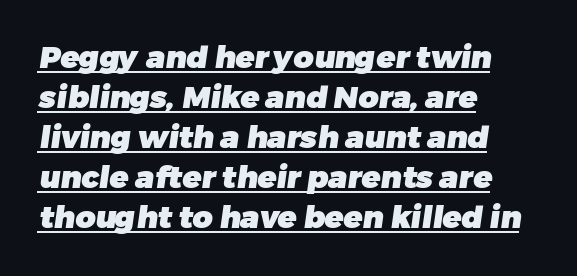
The image shows 31 px heavy sans-serif type; set left-aligned, normal line spacing (1.29x), normal letter spacing, underlined; low stroke contrast and a medium x-height.
